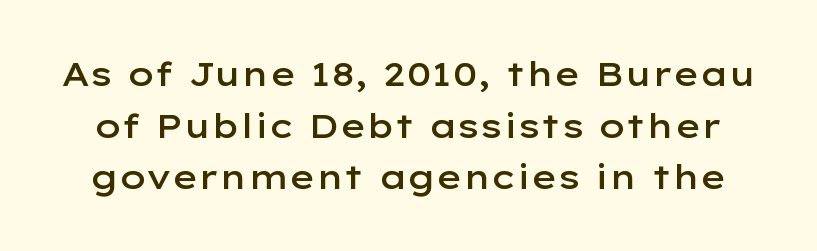
{"serif": "no", "italic": "no", "bold": "semi", "weight": "semibold", "width": "wide", "stroke_contrast": "low", "x_height": "medium", "monospaced": "no", "underline": "no", "line_spacing": "normal", "line_spacing_ratio": 1.52, "letter_spacing": "normal", "letter_spacing_em": 0.0, "glyph_px": 34}
